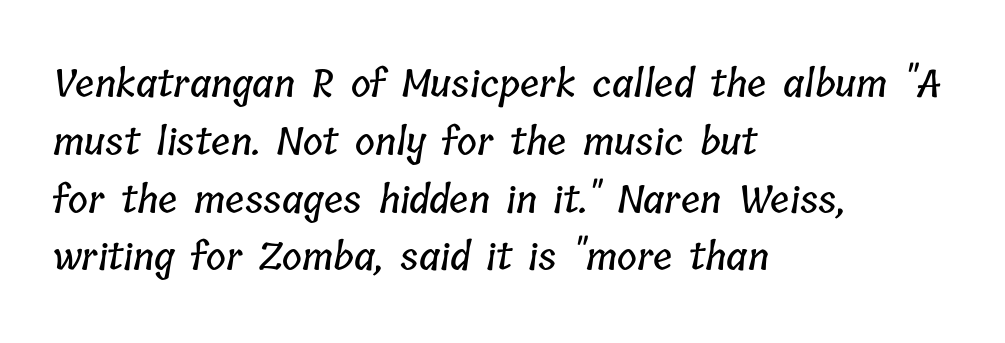
Q: Is the text underlined? A: No.
Q: How is the paragraph aligned? A: Left-aligned.
Q: Is the spacing between letters normal or unusually wide? A: Normal.
Q: Is the spacing between lines tight, normal or loose? A: Normal.
Q: Width (condensed, normal, or wide)? A: Condensed.
Q: Stroke contrast? A: Low.
Q: x-height? A: Medium.
Q: Monospaced? A: No.
